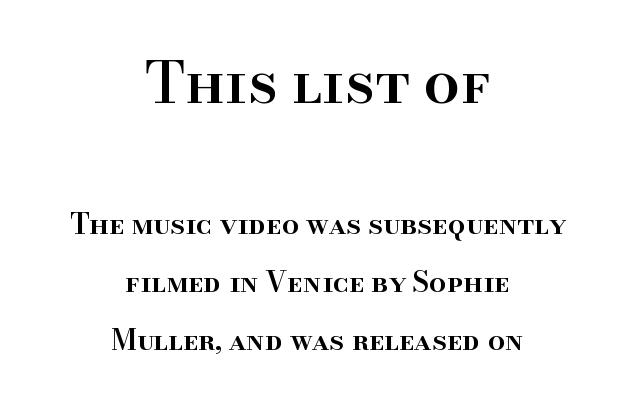
{"serif": "yes", "italic": "no", "bold": "semi", "weight": "semibold", "width": "normal", "stroke_contrast": "high", "x_height": "small", "monospaced": "no", "underline": "no", "align": "center", "line_spacing": "loose", "line_spacing_ratio": 2.07, "letter_spacing": "normal", "letter_spacing_em": 0.0, "larger_block": "first", "size_ratio": 2.04, "glyph_px": 57}
